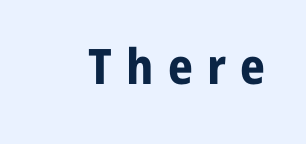
The axis of the letterforms is exactly vertical. The passage shown is typed in a proportional face where columns would drift. Has an underline been added? It has not. These lines carry a lot of weight — the face is fully bold. Check where the strokes stop: nothing finishes them off — pure sans. Here the glyphs are tracked loosely, breaking word shapes into spaced letters.
